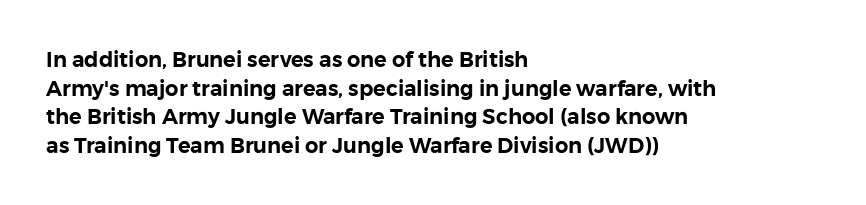
The rendering keeps characters at their native spacing. Does the lettering tilt? It doesn't — this is upright. Descender tails drop into unmarked territory. The lines sit at an ordinary, default distance from one another. One-word summary of the alignment: left.
